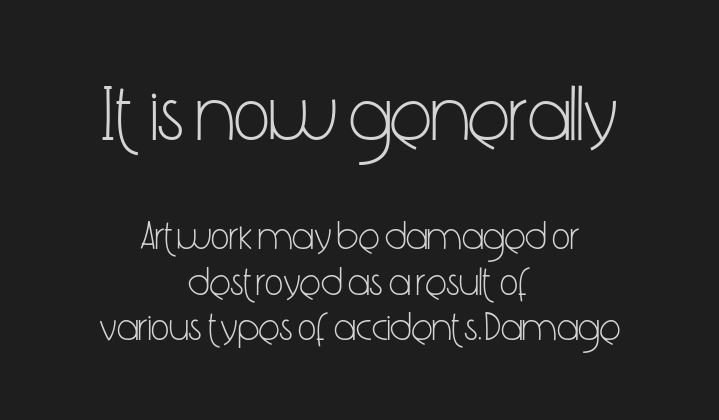
{"serif": "no", "italic": "no", "bold": "no", "weight": "light", "width": "condensed", "stroke_contrast": "low", "x_height": "medium", "monospaced": "no", "underline": "no", "align": "center", "line_spacing": "tight", "line_spacing_ratio": 1.13, "letter_spacing": "normal", "letter_spacing_em": 0.0, "larger_block": "first", "size_ratio": 1.98, "glyph_px": 79}
